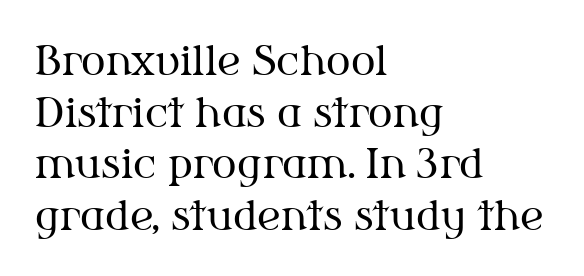
{"serif": "yes", "italic": "no", "bold": "no", "weight": "regular", "width": "normal", "stroke_contrast": "medium", "x_height": "medium", "monospaced": "no", "underline": "no", "align": "left", "line_spacing": "normal", "line_spacing_ratio": 1.26, "letter_spacing": "normal", "letter_spacing_em": 0.0, "glyph_px": 41}
